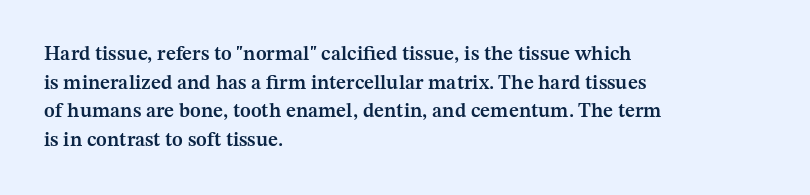
The image shows 20 px text type, upright; set left-aligned, normal line spacing (1.43x), normal letter spacing, not underlined.
